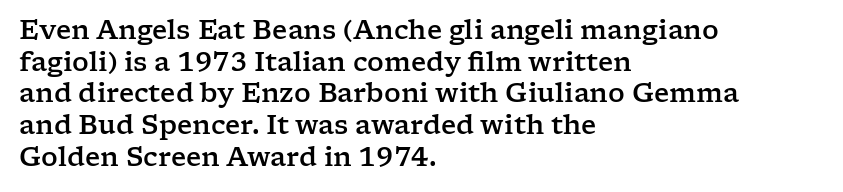
The lettering stays uniformly vertical, giving the passage a roman look. The baseline area is clear. The setting favours the left margin, as ordinary paragraphs usually do. These lines keep a tight, regular rhythm from letter to letter.
